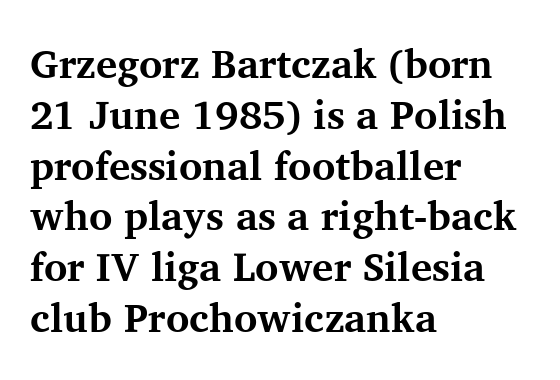
The image shows 40 px bold serif type, upright; set left-aligned, normal line spacing (1.27x), normal letter spacing, not underlined; medium stroke contrast and a medium x-height.
